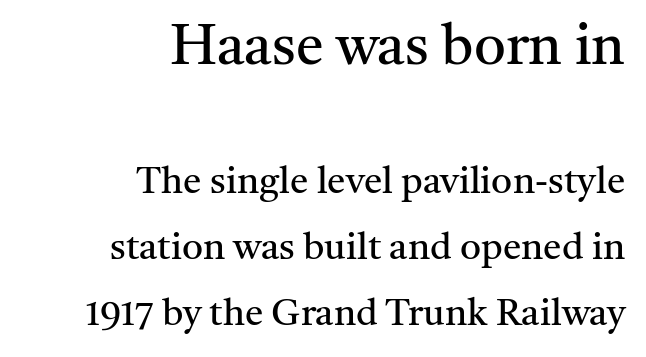
The passage shown is not underscored anywhere. The cut favours lightness, reaching ordinary text weight at its darkest. Rendered with straight, roman letterforms. Between one letter and the next there's only the usual sliver of space.
